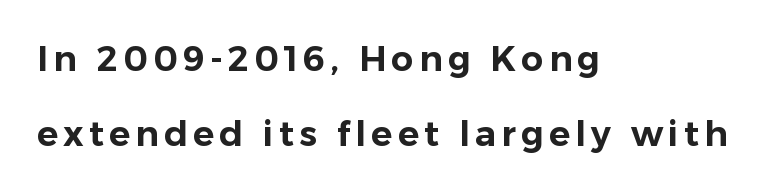
{"serif": "no", "italic": "no", "width": "normal", "stroke_contrast": "low", "x_height": "medium", "monospaced": "no", "underline": "no", "align": "left", "line_spacing": "loose", "line_spacing_ratio": 2.15, "glyph_px": 35}
